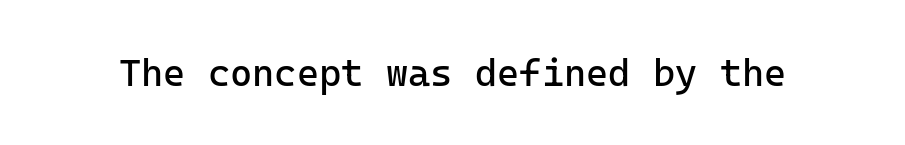
The image shows 38 px regular-weight sans-serif type, upright; set normal letter spacing, not underlined; low stroke contrast and a medium x-height.
